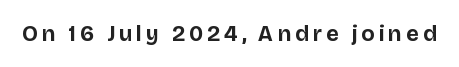
The image shows 22 px bold type, upright; set not underlined.
